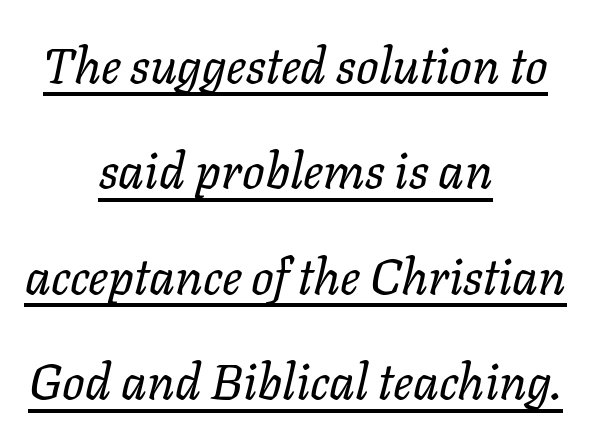
Q: Is the text bold? A: No.
Q: Is the text italic (slanted)? A: Yes, it leans right by about 11 degrees.
Q: Is the text underlined? A: Yes.
Q: How is the paragraph aligned? A: Centered.
Q: Is the spacing between letters normal or unusually wide? A: Normal.
Q: Is the spacing between lines tight, normal or loose? A: Loose.
Q: Width (condensed, normal, or wide)? A: Normal.
Q: Stroke contrast? A: Low.
Q: x-height? A: Medium.
Q: Monospaced? A: No.
